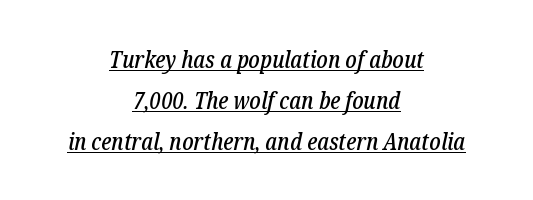
Q: Is the text italic (slanted)? A: Yes, it leans right by about 12 degrees.
Q: Is the text underlined? A: Yes.
Q: How is the paragraph aligned? A: Centered.
Q: Is the spacing between letters normal or unusually wide? A: Normal.
Q: Is the spacing between lines tight, normal or loose? A: Normal.
